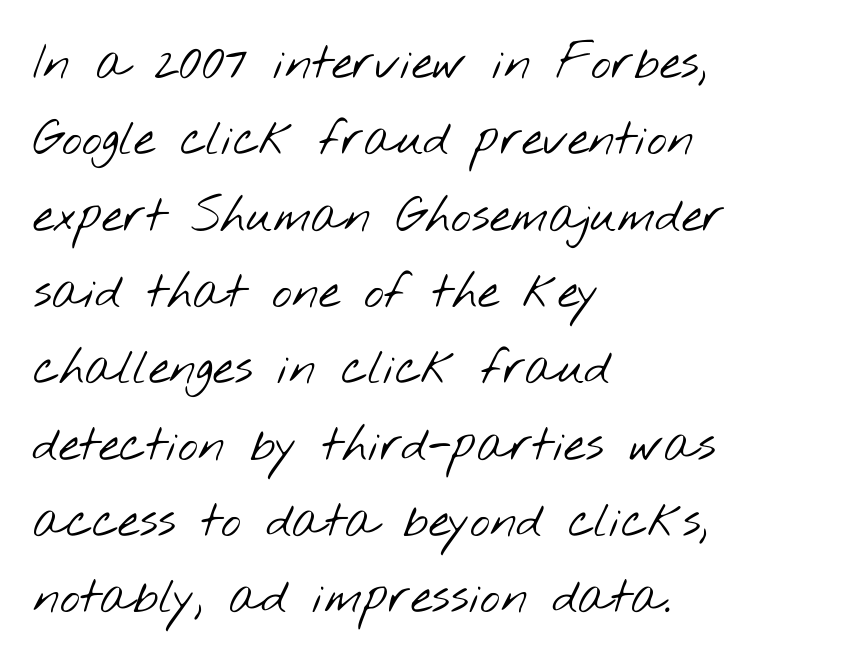
Q: Is the text bold? A: No.
Q: Is the typeface a serif or a sans-serif typeface? A: Sans-serif.
Q: Is the text underlined? A: No.
Q: How is the paragraph aligned? A: Left-aligned.
Q: Is the spacing between letters normal or unusually wide? A: Normal.
Q: Is the spacing between lines tight, normal or loose? A: Normal.
Q: Width (condensed, normal, or wide)? A: Wide.
Q: Stroke contrast? A: Low.
Q: x-height? A: Small.
Q: Monospaced? A: No.
